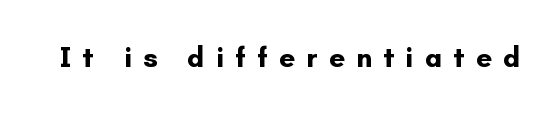
The passage shown is typeset with a sans-serif family. The font's upright variant was chosen for this text. Look at the tracking — it's clearly loosened, letters drifting apart. A typesetter would call this proportional, since set widths differ per character. This rendering features lettering with no underline.
